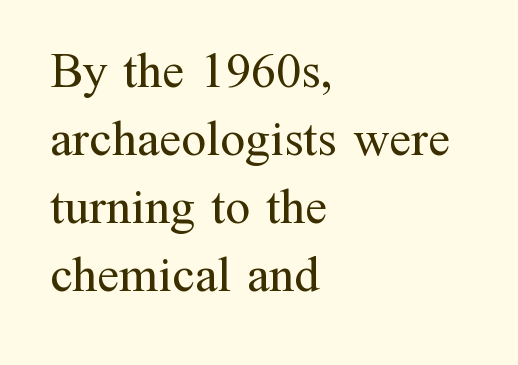
Q: Is the text bold? A: No.
Q: Is the text italic (slanted)? A: No, it is upright.
Q: Is the typeface a serif or a sans-serif typeface? A: Serif.
Q: Is the text underlined? A: No.
Q: How is the paragraph aligned? A: Left-aligned.
Q: Is the spacing between letters normal or unusually wide? A: Normal.
Q: Is the spacing between lines tight, normal or loose? A: Normal.
Q: Width (condensed, normal, or wide)? A: Normal.
Q: Stroke contrast? A: Medium.
Q: x-height? A: Medium.
Q: Monospaced? A: No.
